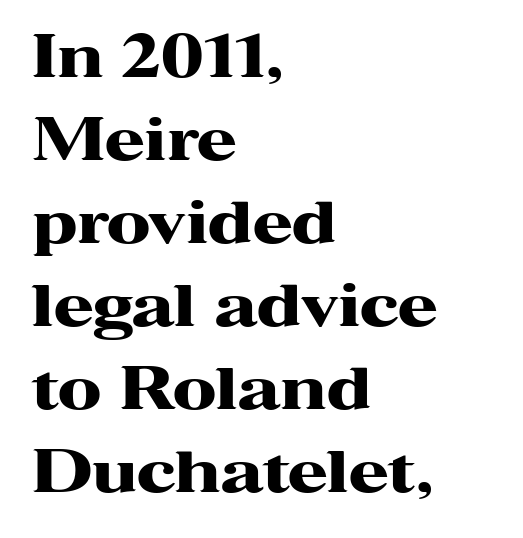
The image shows 58 px heavy, wide serif type, upright; set left-aligned, normal line spacing (1.43x), normal letter spacing, not underlined; high stroke contrast and a medium x-height.
